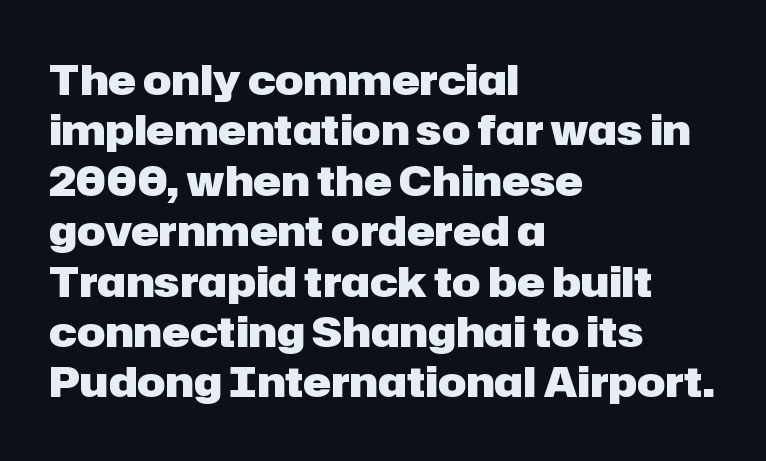
{"serif": "no", "italic": "no", "bold": "yes", "weight": "heavy", "width": "normal", "stroke_contrast": "low", "x_height": "medium", "monospaced": "no", "underline": "no", "align": "left", "line_spacing_ratio": 1.2, "letter_spacing": "normal", "letter_spacing_em": 0.0, "glyph_px": 42}
